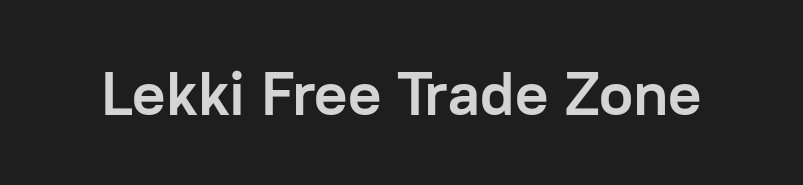
Q: Is the text bold? A: Yes.
Q: Is the text italic (slanted)? A: No, it is upright.
Q: Is the typeface a serif or a sans-serif typeface? A: Sans-serif.
Q: Is the text underlined? A: No.
Q: Is the spacing between letters normal or unusually wide? A: Normal.
Q: Width (condensed, normal, or wide)? A: Normal.
Q: Stroke contrast? A: Low.
Q: x-height? A: Medium.
Q: Monospaced? A: No.
